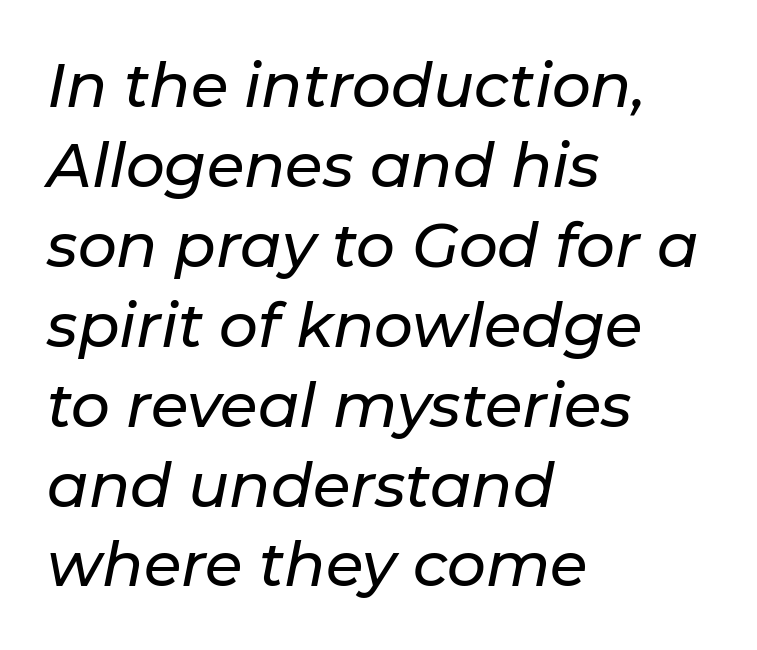
{"italic": "yes", "lean": "right", "slant_degrees": 11, "width": "normal", "stroke_contrast": "low", "x_height": "medium", "monospaced": "no", "underline": "no", "align": "left", "line_spacing": "normal", "line_spacing_ratio": 1.31, "letter_spacing": "normal", "letter_spacing_em": 0.0, "glyph_px": 61}
